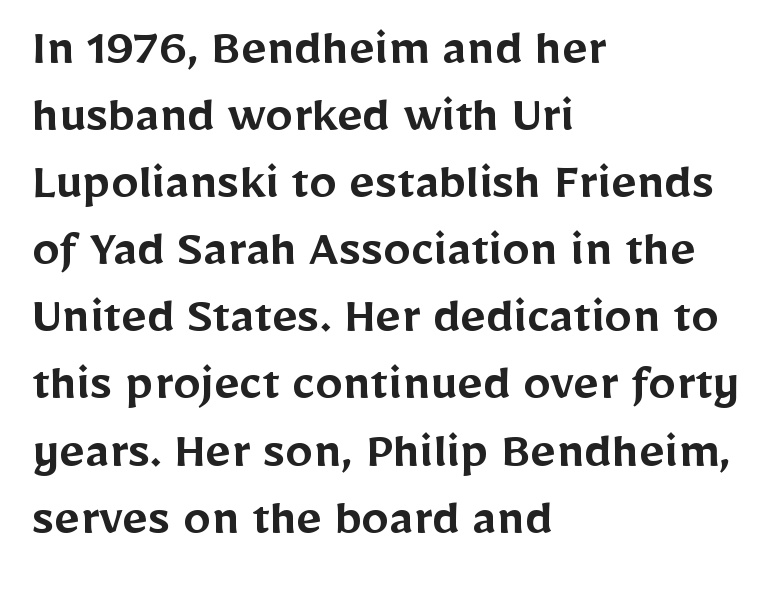
The image shows 55 px semibold sans-serif type, upright; set left-aligned, line spacing 1.22x, normal letter spacing, not underlined; low stroke contrast and a medium x-height.
